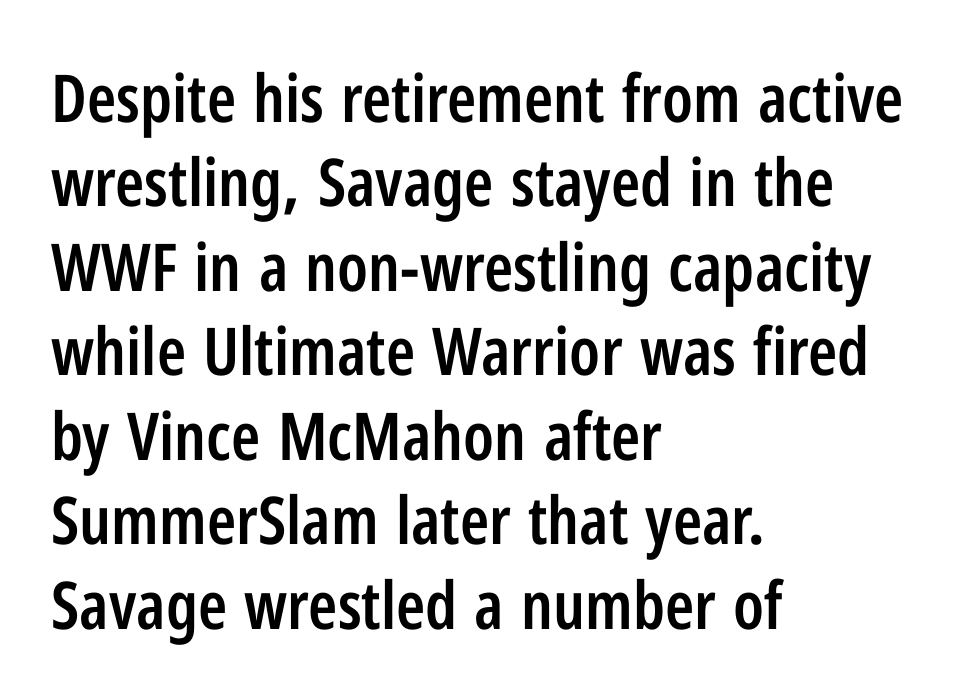
The image shows 66 px semibold, condensed sans-serif type, upright; set left-aligned, normal line spacing (1.28x), normal letter spacing, not underlined; low stroke contrast and a medium x-height.
